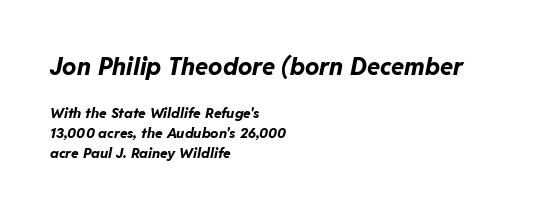
Typesetter's note — upper block bumped up in size, lower block left smaller. Notice how thick the strokes are: this is what a full bold looks like. Between one letter and the next there's only the usual sliver of space. Evenly set lines give the paragraph a standard silhouette.
